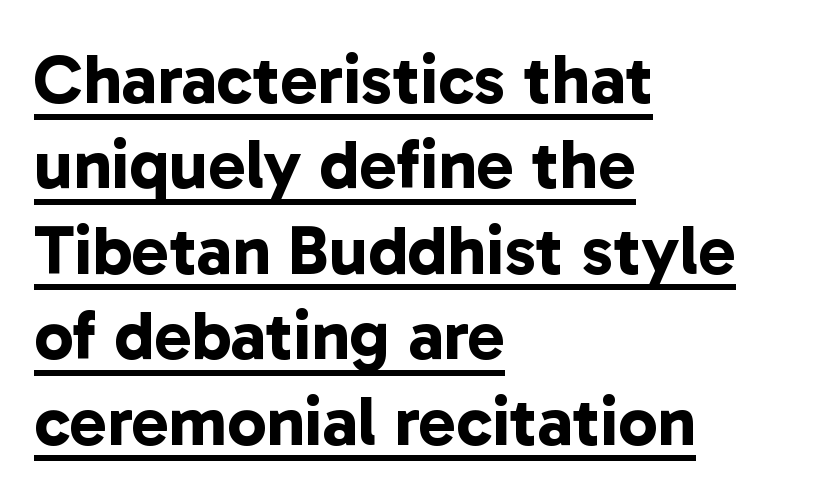
The image shows 70 px bold sans-serif type; set left-aligned, line spacing 1.22x, normal letter spacing, underlined; low stroke contrast and a medium x-height.
